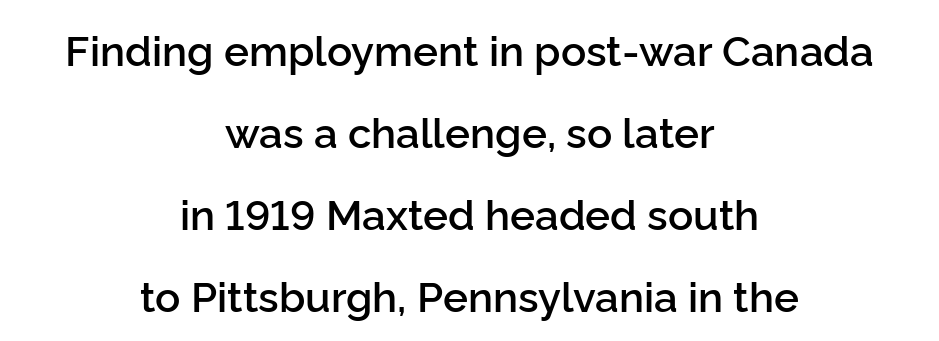
Q: Is the text bold? A: Semi-bold.
Q: Is the text italic (slanted)? A: No, it is upright.
Q: Is the typeface a serif or a sans-serif typeface? A: Sans-serif.
Q: Is the text underlined? A: No.
Q: How is the paragraph aligned? A: Centered.
Q: Is the spacing between letters normal or unusually wide? A: Normal.
Q: Is the spacing between lines tight, normal or loose? A: Loose.
Q: Width (condensed, normal, or wide)? A: Normal.
Q: Stroke contrast? A: Low.
Q: x-height? A: Medium.
Q: Monospaced? A: No.
